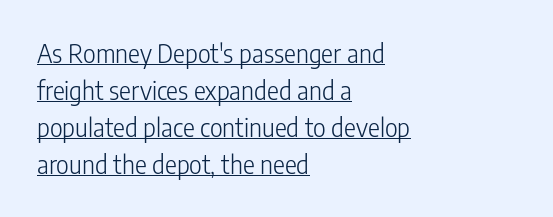
The image shows 25 px text type, upright; set left-aligned, normal line spacing (1.48x), normal letter spacing, underlined.
